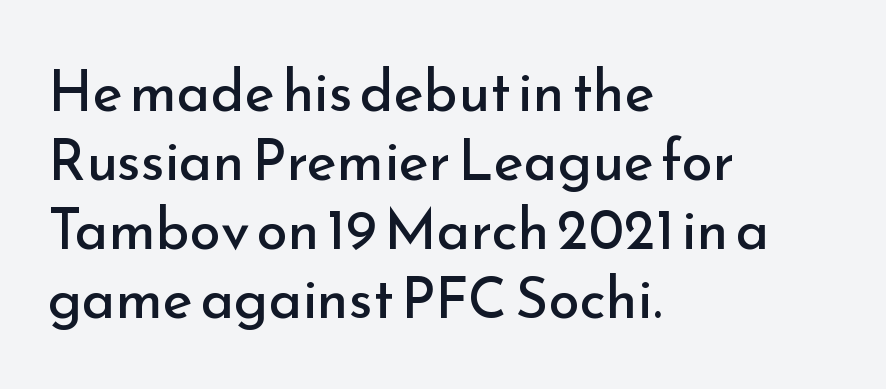
Q: Is the text bold? A: No.
Q: Is the text italic (slanted)? A: No, it is upright.
Q: Is the typeface a serif or a sans-serif typeface? A: Sans-serif.
Q: Is the text underlined? A: No.
Q: How is the paragraph aligned? A: Left-aligned.
Q: Is the spacing between letters normal or unusually wide? A: Normal.
Q: Width (condensed, normal, or wide)? A: Normal.
Q: Stroke contrast? A: Low.
Q: x-height? A: Small.
Q: Monospaced? A: No.
